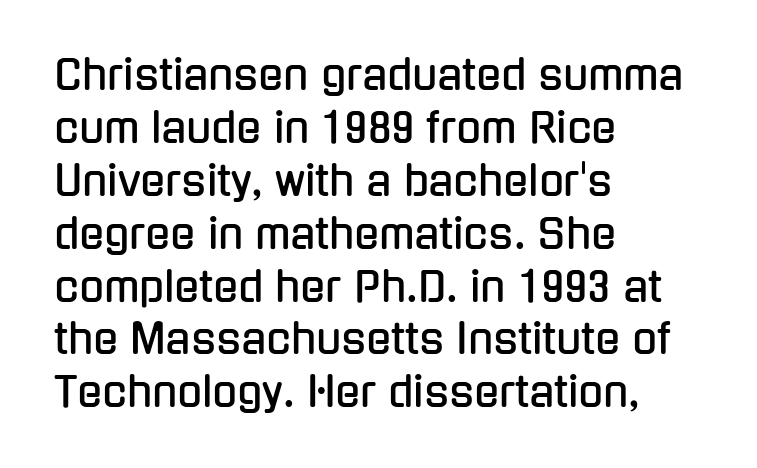
{"serif": "no", "italic": "no", "width": "condensed", "stroke_contrast": "low", "x_height": "medium", "monospaced": "no", "underline": "no", "align": "left", "line_spacing": "normal", "line_spacing_ratio": 1.29, "letter_spacing": "normal", "letter_spacing_em": 0.0, "glyph_px": 41}
